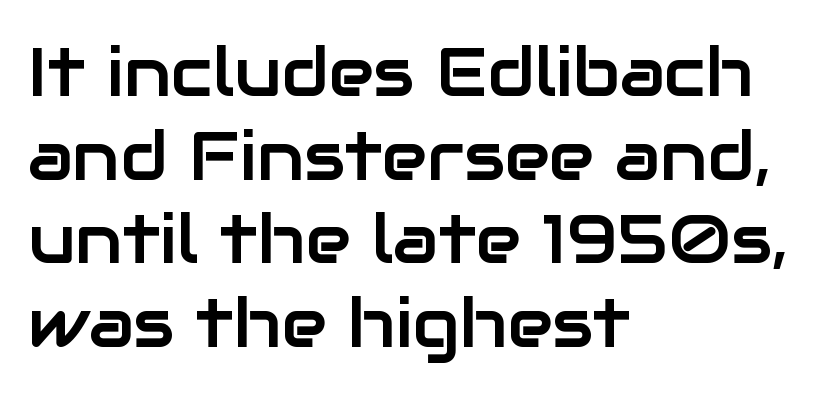
The image shows 68 px sans-serif type, upright; set left-aligned, line spacing 1.23x, normal letter spacing, not underlined; low stroke contrast and a medium x-height.
